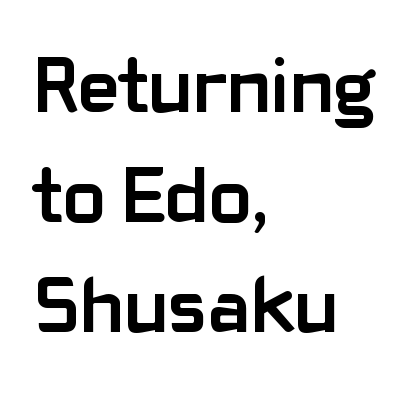
Does the copy run flush right? No — it runs flush left. The rendering keeps characters at their native spacing. Any mark beneath the type? The region is blank. Does the weight exceed regular? Yes, all the way to bold.
